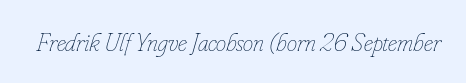
Q: Is the text bold? A: No.
Q: Is the text italic (slanted)? A: Yes, it leans right by about 16 degrees.
Q: Is the text underlined? A: No.
Q: Is the spacing between letters normal or unusually wide? A: Normal.
